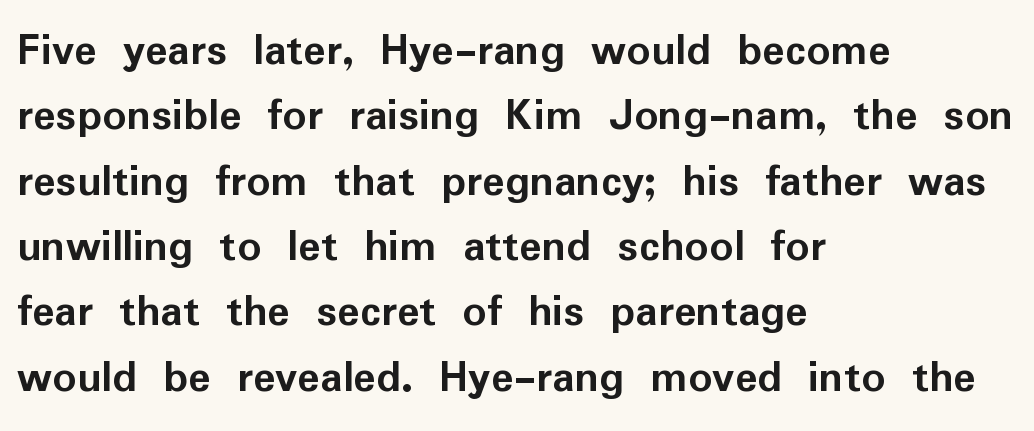
The image shows 47 px semibold sans-serif type, upright; set left-aligned, normal line spacing (1.39x), normal letter spacing, not underlined; low stroke contrast and a medium x-height.
